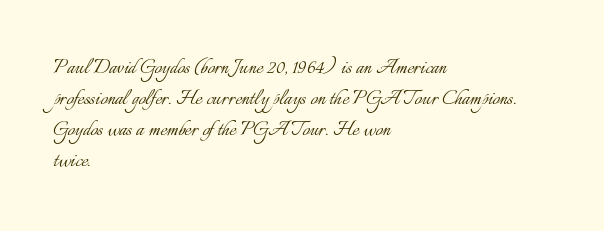
A light-to-regular cut is what we see here. Clear beneath every line of the passage. The passage shown has conventional tracking throughout. Leftover space on each line is placed entirely after the last word.
